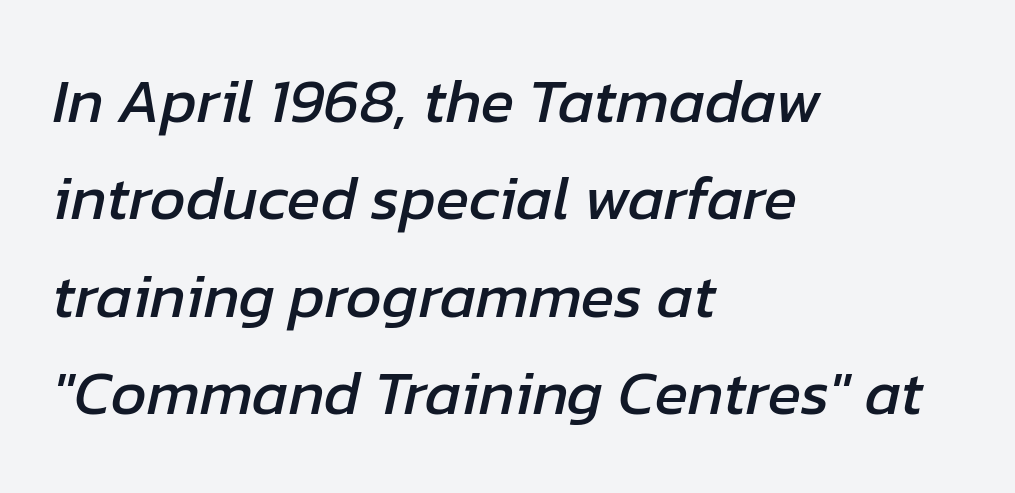
{"italic": "yes", "lean": "right", "slant_degrees": 12, "width": "normal", "stroke_contrast": "low", "x_height": "medium", "monospaced": "no", "underline": "no", "align": "left", "line_spacing": "normal", "line_spacing_ratio": 1.57, "letter_spacing": "normal", "letter_spacing_em": 0.0, "glyph_px": 62}
